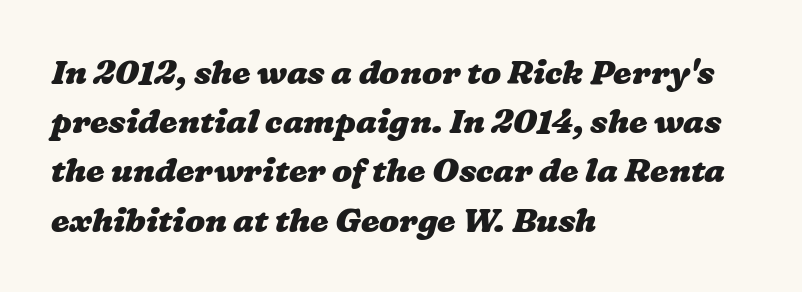
{"bold": "yes", "weight": "heavy", "width": "wide", "stroke_contrast": "low", "x_height": "medium", "monospaced": "no", "underline": "no", "align": "left", "line_spacing": "normal", "line_spacing_ratio": 1.49, "letter_spacing": "normal", "letter_spacing_em": 0.0, "glyph_px": 33}
